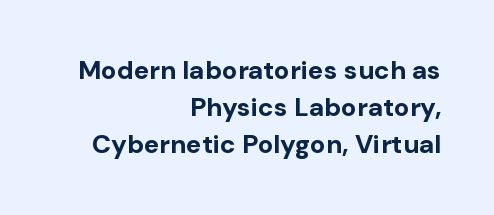
Q: Is the text bold? A: Yes.
Q: Is the text italic (slanted)? A: No, it is upright.
Q: Is the text underlined? A: No.
Q: How is the paragraph aligned? A: Right-aligned.
Q: Is the spacing between letters normal or unusually wide? A: Normal.
Q: Is the spacing between lines tight, normal or loose? A: Normal.
